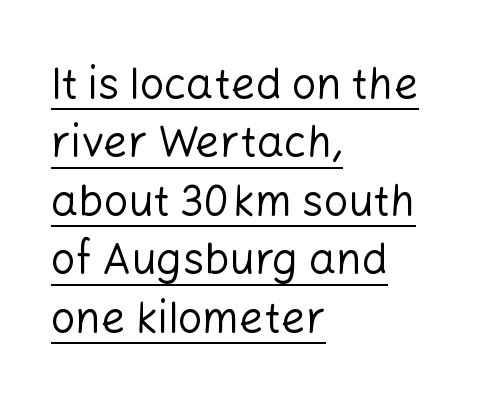
The passage shown is typed in a proportional face where columns would drift. In designer terms, the underline attribute is active on this setting. If you measured baseline to baseline, you'd find a middling distance. Caption: face not bold, strokes unweighted. This sample is left-justified, so line endings fall wherever the words run out.
